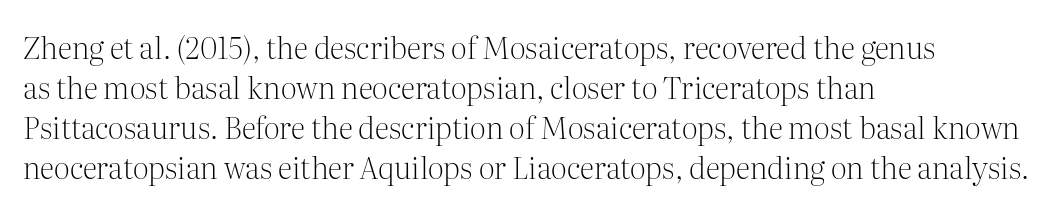
The letters advance in unequal steps, a hallmark of proportional type. Honestly, there is no underline to notice here at all. Classification — serif. Posture: straight, roman, zero tilt. Reading down the column, the eye jumps a familiar distance to each next line. Each stroke keeps to a modest, everyday thickness or less.
